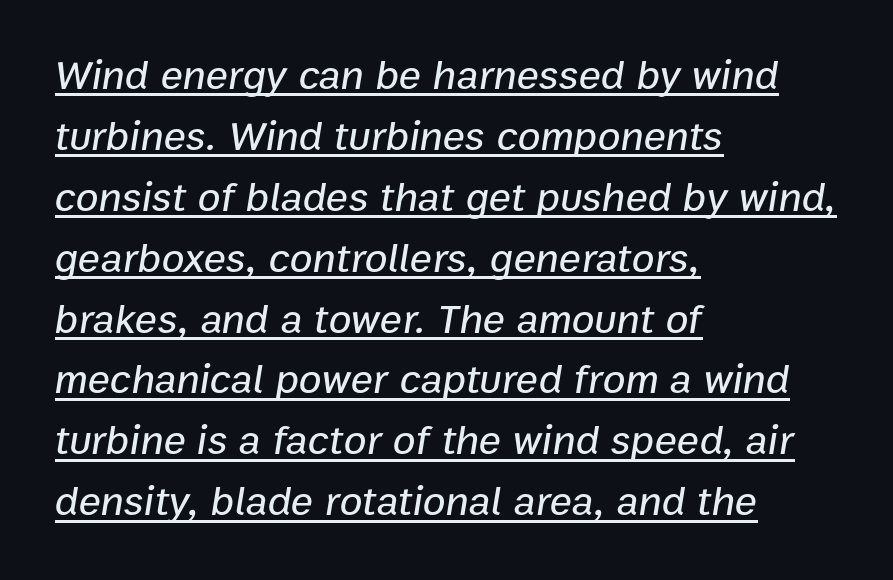
Q: Is the text italic (slanted)? A: Yes, it leans right by about 9 degrees.
Q: Is the text underlined? A: Yes.
Q: How is the paragraph aligned? A: Left-aligned.
Q: Is the spacing between letters normal or unusually wide? A: Normal.
Q: Is the spacing between lines tight, normal or loose? A: Normal.
Q: Width (condensed, normal, or wide)? A: Normal.
Q: Stroke contrast? A: Low.
Q: x-height? A: Medium.
Q: Monospaced? A: No.
